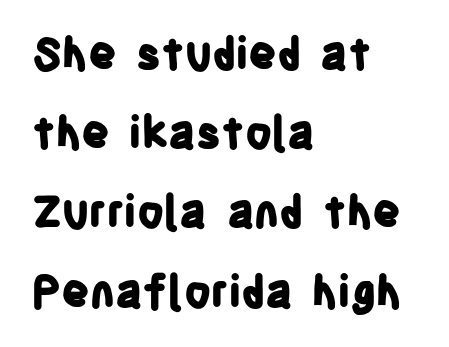
{"serif": "no", "italic": "no", "bold": "yes", "weight": "bold", "width": "condensed", "stroke_contrast": "low", "x_height": "large", "monospaced": "no", "underline": "no", "align": "left", "line_spacing_ratio": 1.8, "letter_spacing": "normal", "letter_spacing_em": 0.0, "glyph_px": 44}
